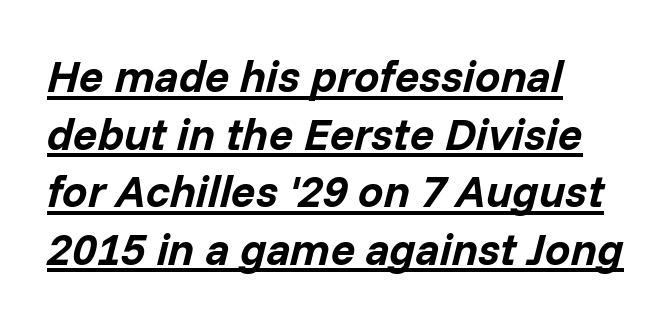
The image shows 45 px bold type, italic (leaning right); set left-aligned, normal line spacing (1.28x), normal letter spacing, underlined; low stroke contrast and a medium x-height.
